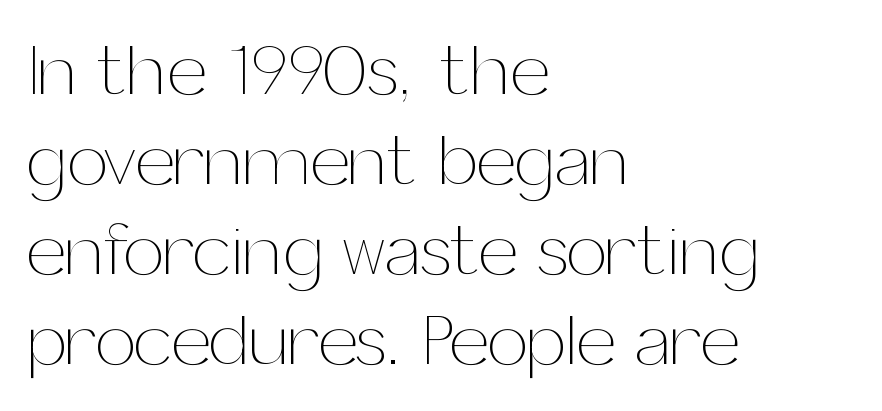
{"italic": "no", "bold": "no", "weight": "thin", "width": "normal", "stroke_contrast": "medium", "x_height": "medium", "monospaced": "no", "underline": "no", "align": "left", "line_spacing": "normal", "line_spacing_ratio": 1.25, "letter_spacing": "normal", "letter_spacing_em": 0.0, "glyph_px": 72}
